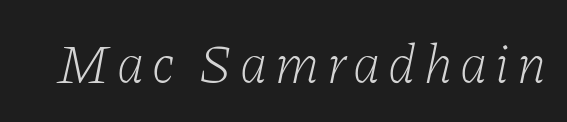
Small tapered or slab feet sit at the stroke ends, so this counts as serif. Is this a fixed-width face? No — the glyphs have proportional, varying widths. A light-to-regular cut is what we see here. Style check: oblique. Beneath every word, the page is bare.
